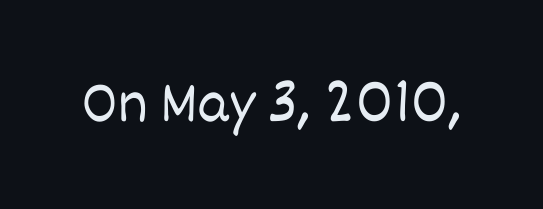
{"italic": "no", "bold": "no", "weight": "light", "width": "normal", "stroke_contrast": "low", "x_height": "large", "monospaced": "no", "underline": "no", "letter_spacing": "normal", "letter_spacing_em": 0.0, "glyph_px": 61}
